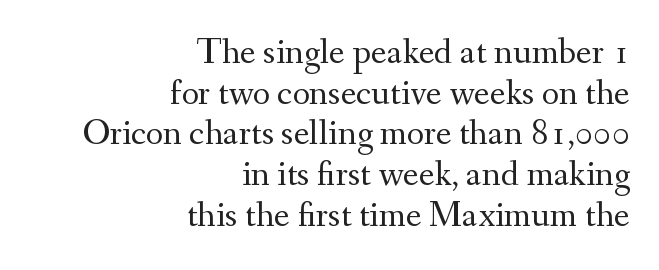
{"serif": "yes", "italic": "no", "bold": "no", "weight": "regular", "width": "normal", "stroke_contrast": "medium", "x_height": "small", "monospaced": "no", "underline": "no", "align": "right", "line_spacing": "tight", "line_spacing_ratio": 1.1, "letter_spacing": "normal", "letter_spacing_em": 0.0, "glyph_px": 37}
